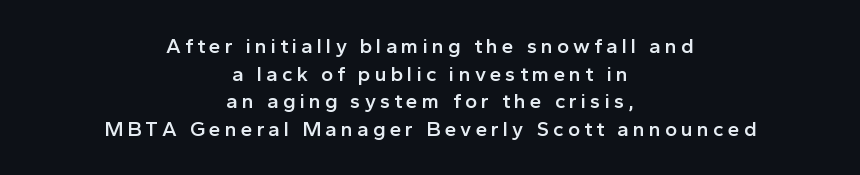
Q: Is the text bold? A: Semi-bold.
Q: Is the text italic (slanted)? A: No, it is upright.
Q: Is the text underlined? A: No.
Q: How is the paragraph aligned? A: Centered.
Q: Is the spacing between lines tight, normal or loose? A: Normal.
